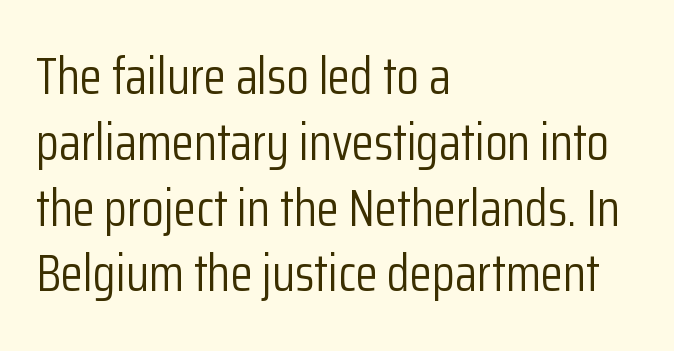
Q: Is the text bold? A: No.
Q: Is the text italic (slanted)? A: No, it is upright.
Q: Is the typeface a serif or a sans-serif typeface? A: Sans-serif.
Q: Is the text underlined? A: No.
Q: How is the paragraph aligned? A: Left-aligned.
Q: Is the spacing between letters normal or unusually wide? A: Normal.
Q: Is the spacing between lines tight, normal or loose? A: Normal.
Q: Width (condensed, normal, or wide)? A: Condensed.
Q: Stroke contrast? A: Low.
Q: x-height? A: Medium.
Q: Monospaced? A: No.
